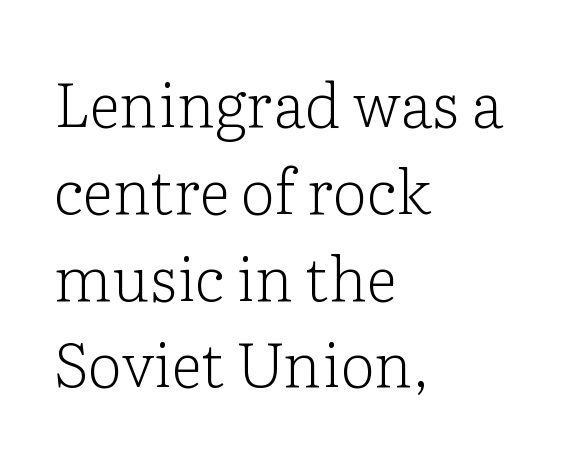
{"serif": "yes", "italic": "no", "bold": "no", "weight": "light", "width": "normal", "stroke_contrast": "low", "x_height": "medium", "monospaced": "no", "underline": "no", "align": "left", "line_spacing": "normal", "line_spacing_ratio": 1.4, "letter_spacing": "normal", "letter_spacing_em": 0.0, "glyph_px": 62}
